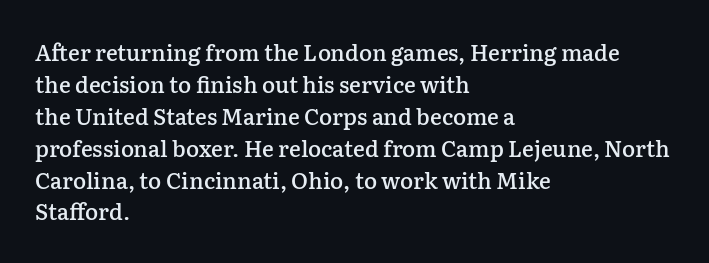
{"italic": "no", "bold": "semi", "underline": "no", "align": "left", "line_spacing": "normal", "line_spacing_ratio": 1.45, "letter_spacing": "normal", "letter_spacing_em": 0.0, "glyph_px": 22}
